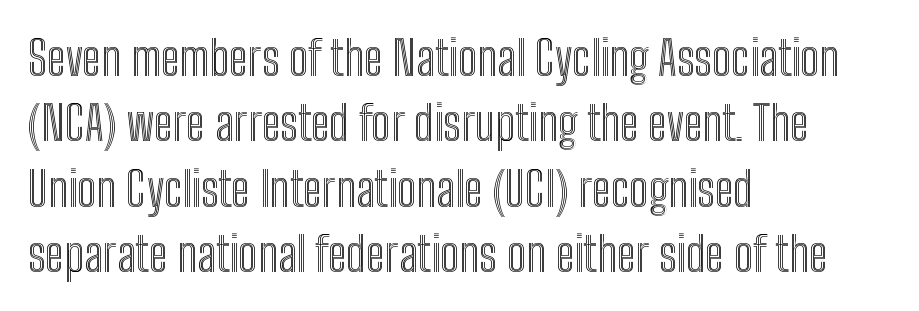
Q: Is the text italic (slanted)? A: No, it is upright.
Q: Is the text underlined? A: No.
Q: How is the paragraph aligned? A: Left-aligned.
Q: Is the spacing between letters normal or unusually wide? A: Normal.
Q: Is the spacing between lines tight, normal or loose? A: Normal.
Q: Width (condensed, normal, or wide)? A: Condensed.
Q: x-height? A: Medium.
Q: Monospaced? A: No.
